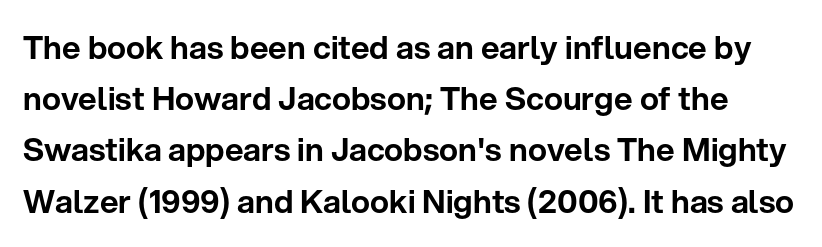
Q: Is the text italic (slanted)? A: No, it is upright.
Q: Is the typeface a serif or a sans-serif typeface? A: Sans-serif.
Q: Is the text underlined? A: No.
Q: Is the spacing between letters normal or unusually wide? A: Normal.
Q: Is the spacing between lines tight, normal or loose? A: Normal.
Q: Width (condensed, normal, or wide)? A: Normal.
Q: Stroke contrast? A: Low.
Q: x-height? A: Medium.
Q: Monospaced? A: No.
